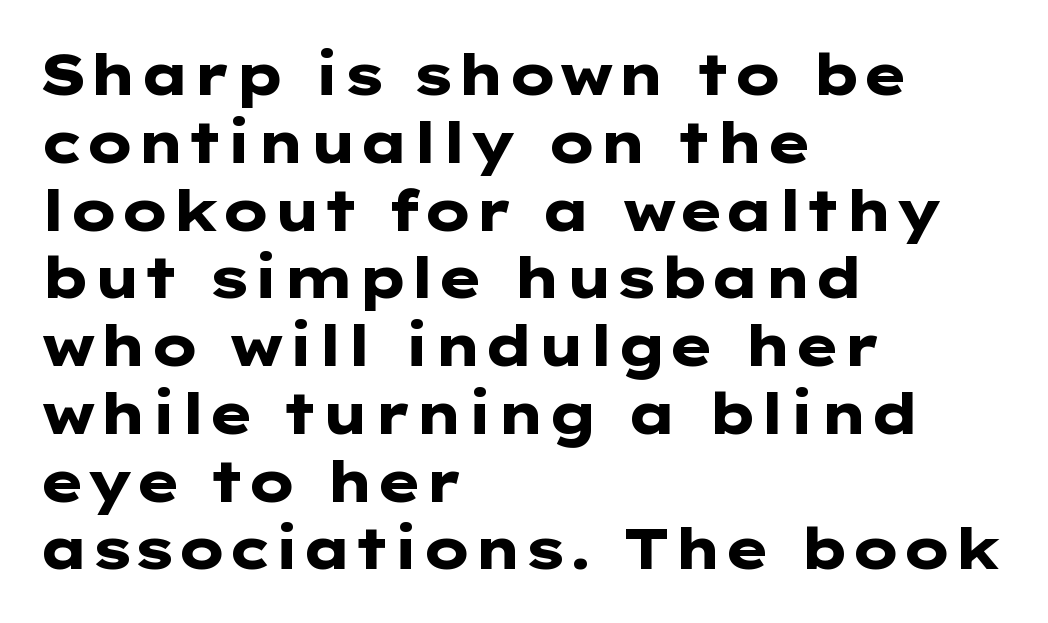
{"serif": "no", "italic": "no", "bold": "yes", "weight": "heavy", "width": "wide", "stroke_contrast": "low", "x_height": "medium", "underline": "no", "align": "left", "line_spacing_ratio": 1.21, "letter_spacing": "normal", "letter_spacing_em": 0.0, "glyph_px": 56}
